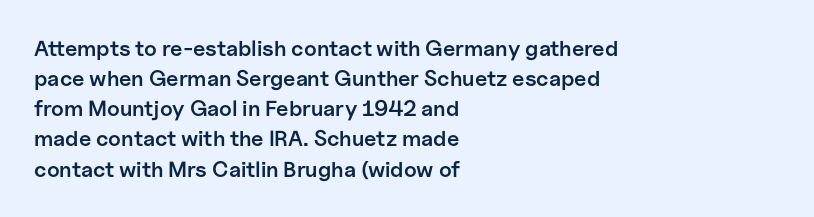
{"italic": "no", "bold": "semi", "underline": "no", "align": "left", "line_spacing": "normal", "line_spacing_ratio": 1.37, "letter_spacing": "normal", "letter_spacing_em": 0.0, "glyph_px": 22}
